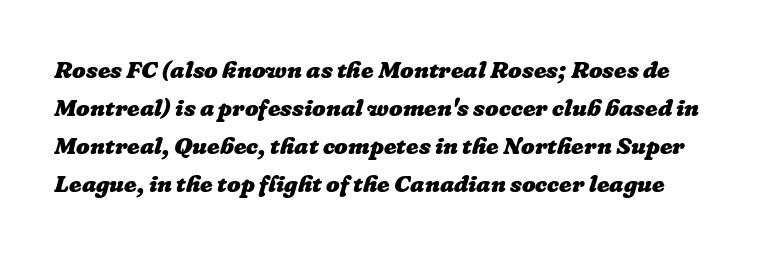
The image shows 24 px bold type; set normal line spacing (1.58x), normal letter spacing, not underlined.
